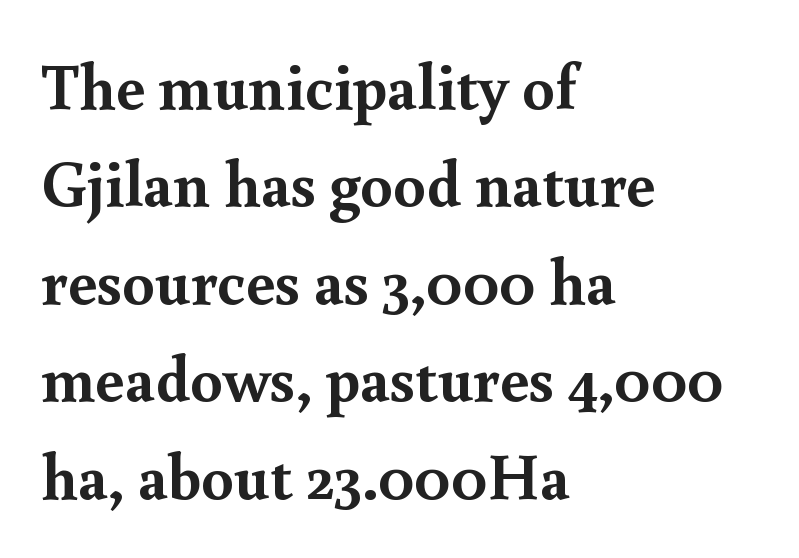
The image shows 65 px semibold serif type, upright; set left-aligned, normal line spacing (1.5x), normal letter spacing, not underlined; a small x-height.
